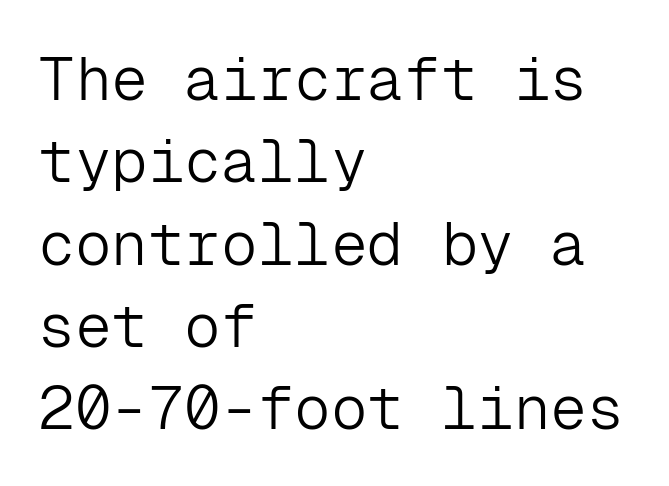
Q: Is the text bold? A: No.
Q: Is the text italic (slanted)? A: No, it is upright.
Q: Is the typeface a serif or a sans-serif typeface? A: Sans-serif.
Q: Is the text underlined? A: No.
Q: How is the paragraph aligned? A: Left-aligned.
Q: Is the spacing between letters normal or unusually wide? A: Normal.
Q: Is the spacing between lines tight, normal or loose? A: Normal.
Q: Width (condensed, normal, or wide)? A: Normal.
Q: Stroke contrast? A: Low.
Q: x-height? A: Medium.
Q: Monospaced? A: Yes.
